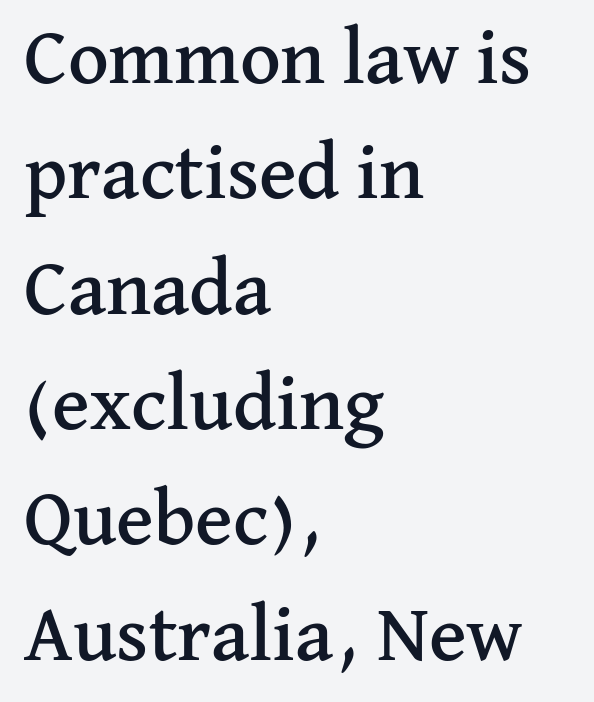
{"serif": "yes", "italic": "no", "width": "normal", "stroke_contrast": "medium", "x_height": "medium", "monospaced": "no", "underline": "no", "align": "left", "line_spacing": "normal", "line_spacing_ratio": 1.46, "letter_spacing": "normal", "letter_spacing_em": 0.0, "glyph_px": 79}
